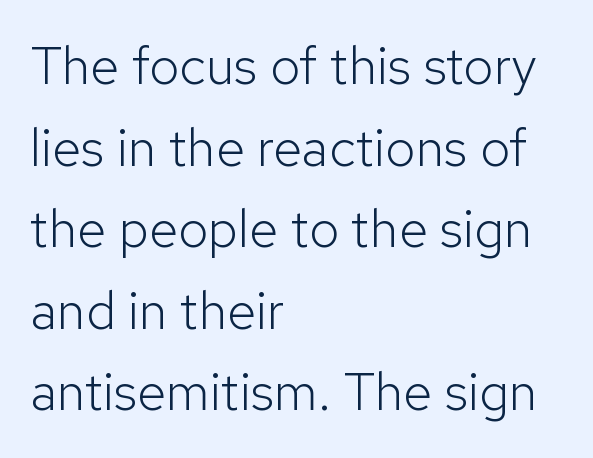
{"serif": "no", "italic": "no", "bold": "no", "weight": "light", "width": "normal", "stroke_contrast": "low", "x_height": "medium", "monospaced": "no", "underline": "no", "align": "left", "line_spacing": "normal", "line_spacing_ratio": 1.54, "letter_spacing": "normal", "letter_spacing_em": 0.0, "glyph_px": 53}
